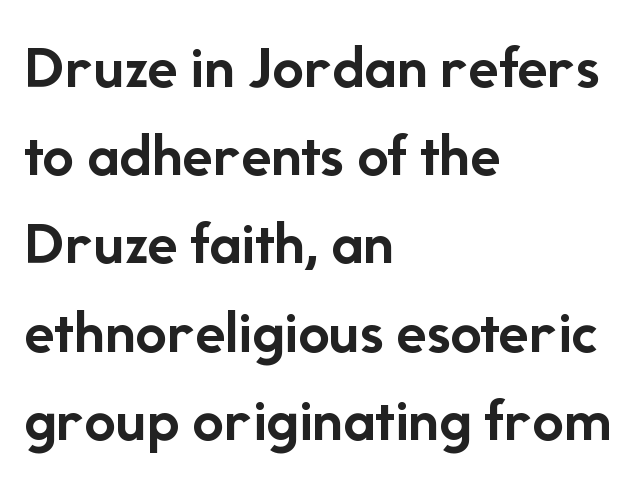
The image shows 63 px semibold sans-serif type, upright; set left-aligned, normal line spacing (1.4x), normal letter spacing, not underlined; low stroke contrast and a medium x-height.
